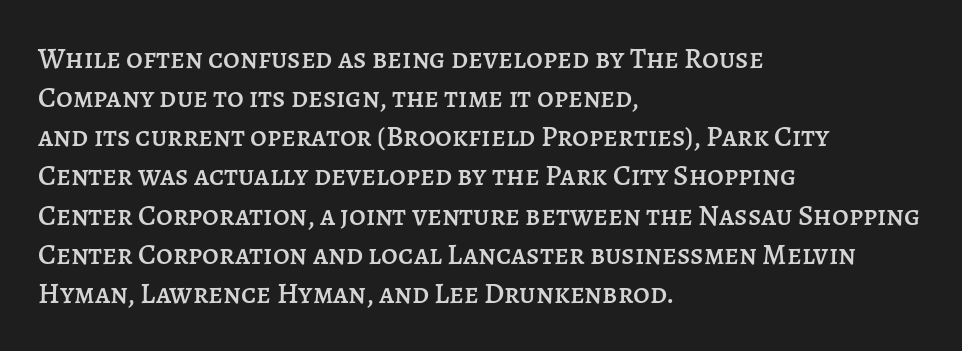
{"italic": "no", "width": "normal", "stroke_contrast": "low", "x_height": "large", "monospaced": "no", "underline": "no", "align": "left", "line_spacing": "normal", "line_spacing_ratio": 1.35, "letter_spacing": "normal", "letter_spacing_em": 0.0, "glyph_px": 29}
